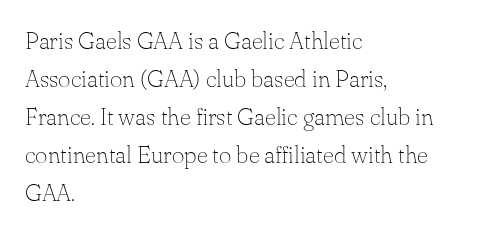
The image shows 24 px text type, upright; set left-aligned, normal line spacing (1.58x), normal letter spacing, not underlined.
